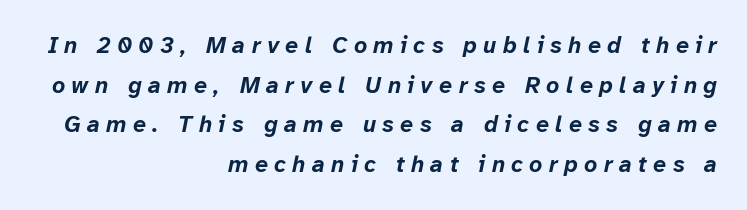
Does the weight exceed regular? Yes, all the way to bold. If you drew a ruler down the right edge, every line would touch it. The passage shown leans; its letterforms are oblique. Type without underlining. The face used here is rendered with a markedly widened letterfit.
